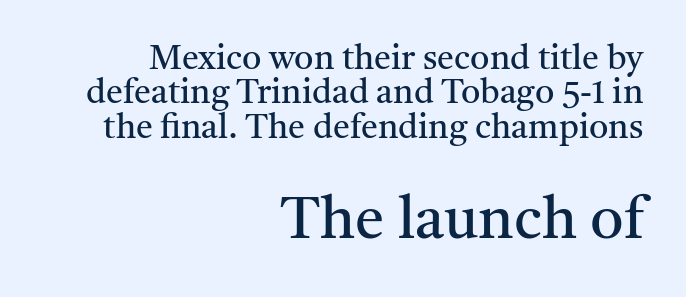
{"serif": "yes", "italic": "no", "bold": "no", "weight": "regular", "width": "normal", "stroke_contrast": "medium", "x_height": "medium", "monospaced": "no", "underline": "no", "align": "right", "line_spacing": "tight", "line_spacing_ratio": 1.01, "letter_spacing": "normal", "letter_spacing_em": 0.0, "larger_block": "second", "size_ratio": 1.74, "glyph_px": 59}
